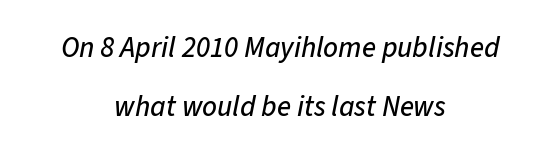
The axis of the letterforms is tilted away from vertical. Does extra space separate the letters? No, they use regular spacing. Note the varied advance widths — an 'i' is clearly narrower than an 'm'. The leading is generous, giving the passage an open texture. The passage is arranged like a title page — every line centered. Descender tails drop into unmarked territory.
